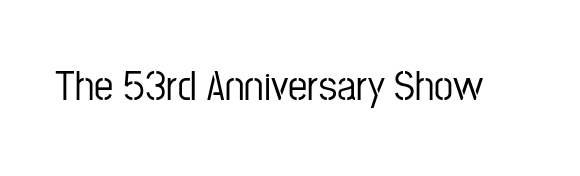
{"serif": "no", "italic": "no", "width": "condensed", "stroke_contrast": "low", "x_height": "medium", "monospaced": "no", "underline": "no", "letter_spacing": "normal", "letter_spacing_em": 0.0, "glyph_px": 43}
